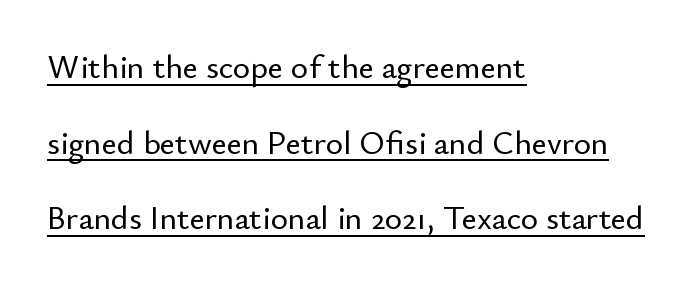
The image shows 33 px sans-serif type, upright; set left-aligned, loose line spacing (2.29x), normal letter spacing, underlined; low stroke contrast and a small x-height.
